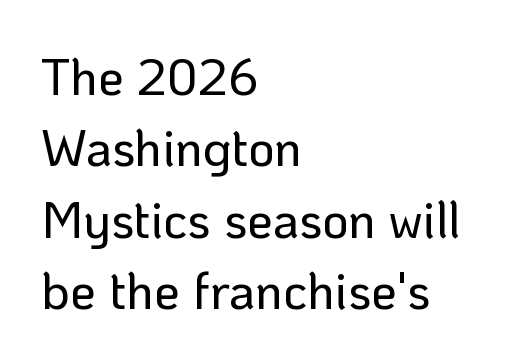
The image shows 51 px sans-serif type, upright; set left-aligned, normal line spacing (1.4x), normal letter spacing, not underlined; low stroke contrast and a medium x-height.
